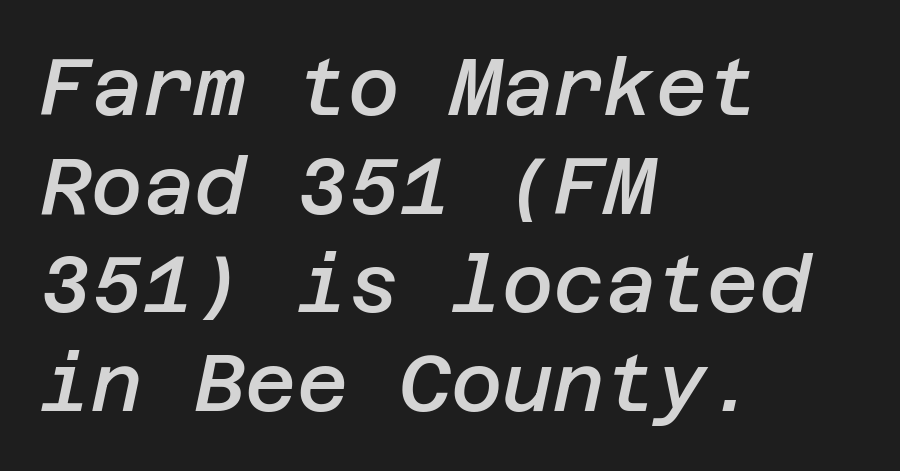
A classic flush-left, rag-right setting is used for this passage. In terms of letterspacing, this is plain default setting. Check under the words: just untouched page. Typographic density is moderately raised because the face is semibold.
